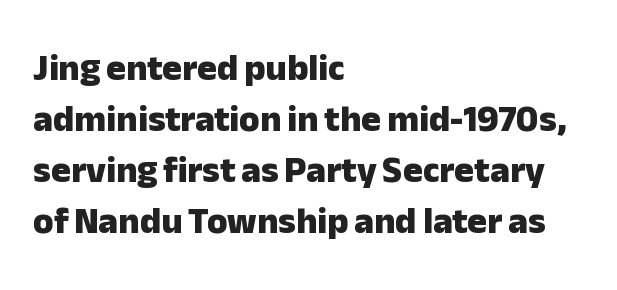
The image shows 37 px heavy sans-serif type, upright; set left-aligned, normal line spacing (1.38x), normal letter spacing, not underlined; low stroke contrast and a medium x-height.
